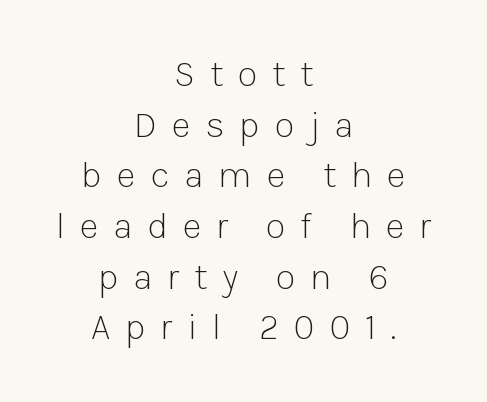
{"serif": "no", "italic": "no", "bold": "no", "weight": "light", "width": "normal", "stroke_contrast": "low", "x_height": "medium", "monospaced": "no", "underline": "no", "align": "center", "line_spacing": "normal", "line_spacing_ratio": 1.37, "letter_spacing": "wide", "letter_spacing_em": 0.4, "glyph_px": 37}
